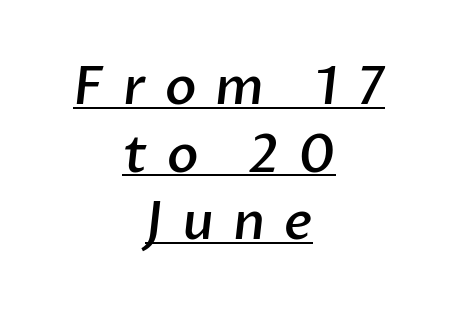
{"serif": "no", "bold": "semi", "weight": "semibold", "width": "normal", "stroke_contrast": "low", "x_height": "medium", "monospaced": "no", "underline": "yes", "align": "center", "line_spacing": "normal", "line_spacing_ratio": 1.3, "letter_spacing": "wide", "letter_spacing_em": 0.37, "glyph_px": 52}
